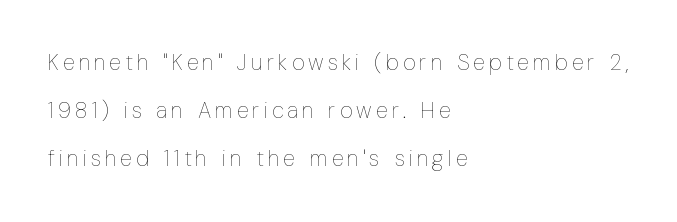
{"italic": "no", "bold": "no", "underline": "no", "align": "left", "line_spacing": "loose", "line_spacing_ratio": 2.19, "glyph_px": 22}
